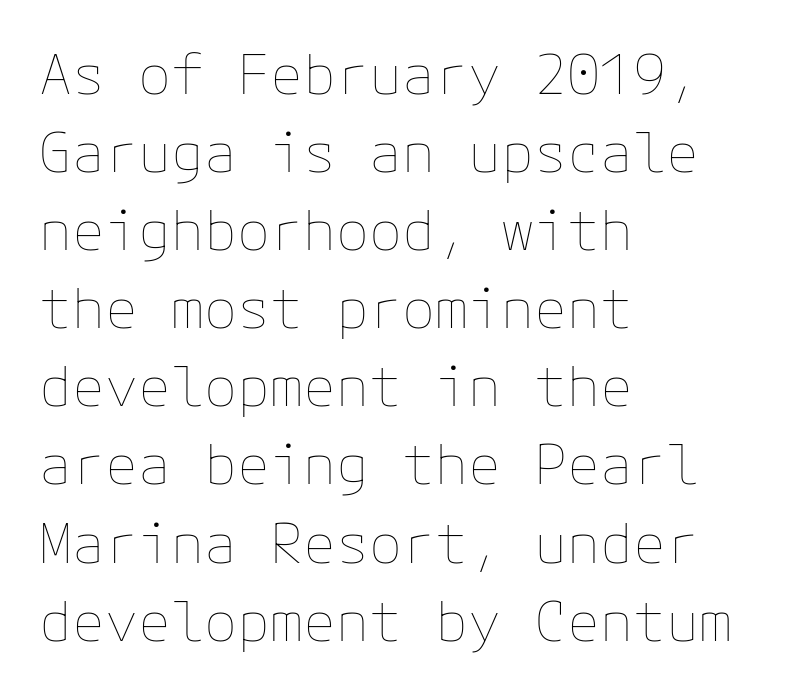
The image shows 55 px thin type, upright; set left-aligned, normal line spacing (1.42x), normal letter spacing, not underlined; low stroke contrast and a medium x-height.
